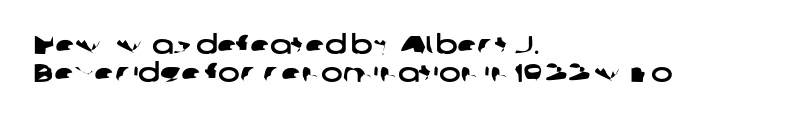
Q: Is the text underlined? A: No.
Q: How is the paragraph aligned? A: Left-aligned.
Q: Is the spacing between letters normal or unusually wide? A: Normal.
Q: Is the spacing between lines tight, normal or loose? A: Tight.
